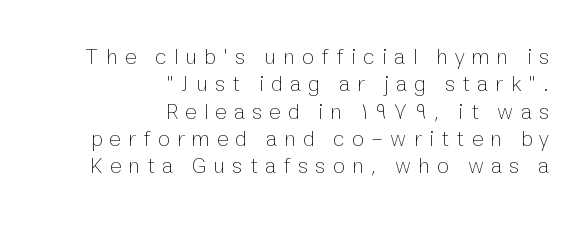
{"italic": "no", "bold": "no", "underline": "no", "align": "right", "line_spacing_ratio": 1.24, "letter_spacing": "wide", "letter_spacing_em": 0.33, "glyph_px": 22}
